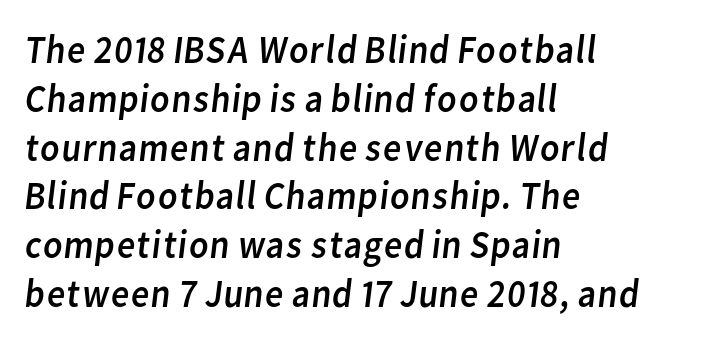
The image shows 40 px regular-weight sans-serif type; set left-aligned, line spacing 1.22x, normal letter spacing, not underlined; low stroke contrast and a medium x-height.
